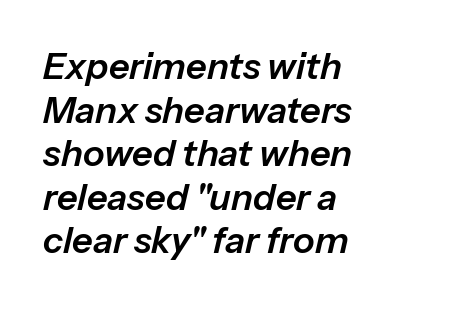
Q: Is the text italic (slanted)? A: Yes, it leans right by about 13 degrees.
Q: Is the text underlined? A: No.
Q: How is the paragraph aligned? A: Left-aligned.
Q: Is the spacing between letters normal or unusually wide? A: Normal.
Q: Width (condensed, normal, or wide)? A: Normal.
Q: Stroke contrast? A: Low.
Q: x-height? A: Medium.
Q: Monospaced? A: No.
